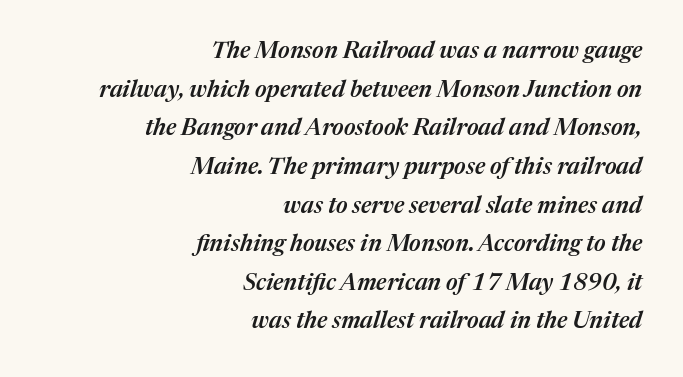
{"italic": "yes", "lean": "right", "slant_degrees": 17, "bold": "semi", "underline": "no", "align": "right", "line_spacing": "normal", "line_spacing_ratio": 1.68, "letter_spacing": "normal", "letter_spacing_em": 0.0, "glyph_px": 23}
